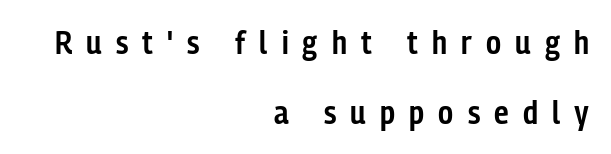
{"serif": "no", "italic": "no", "bold": "semi", "weight": "semibold", "width": "condensed", "stroke_contrast": "low", "x_height": "medium", "monospaced": "no", "underline": "no", "align": "right", "line_spacing": "loose", "line_spacing_ratio": 2.12, "letter_spacing": "wide", "letter_spacing_em": 0.43, "glyph_px": 33}
